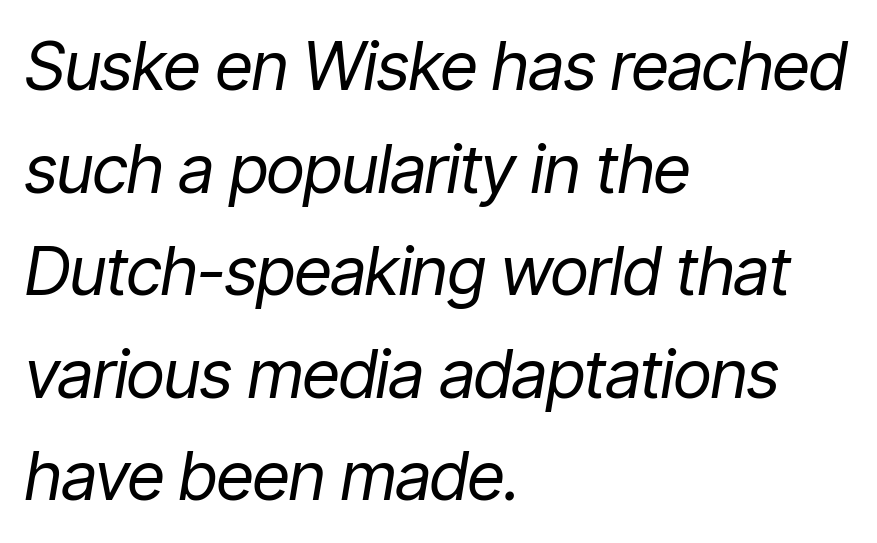
Q: Is the text bold? A: No.
Q: Is the text italic (slanted)? A: Yes, it leans right by about 9 degrees.
Q: Is the text underlined? A: No.
Q: How is the paragraph aligned? A: Left-aligned.
Q: Is the spacing between letters normal or unusually wide? A: Normal.
Q: Is the spacing between lines tight, normal or loose? A: Normal.
Q: Width (condensed, normal, or wide)? A: Condensed.
Q: Stroke contrast? A: Low.
Q: x-height? A: Medium.
Q: Monospaced? A: No.
